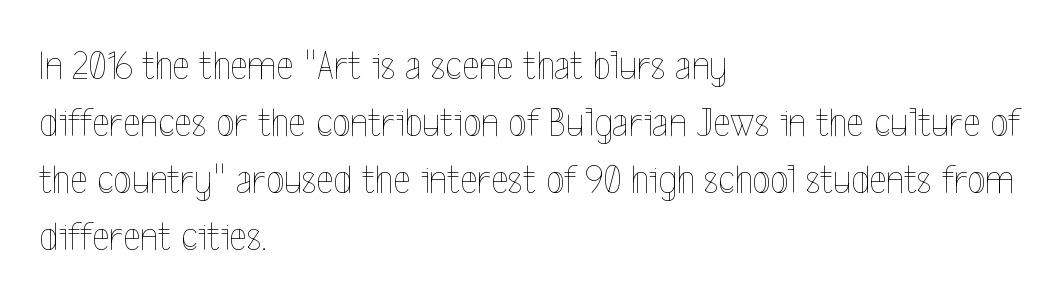
Q: Is the text bold? A: No.
Q: Is the text italic (slanted)? A: No, it is upright.
Q: Is the text underlined? A: No.
Q: How is the paragraph aligned? A: Left-aligned.
Q: Is the spacing between letters normal or unusually wide? A: Normal.
Q: Is the spacing between lines tight, normal or loose? A: Normal.
Q: Width (condensed, normal, or wide)? A: Condensed.
Q: x-height? A: Medium.
Q: Monospaced? A: No.
